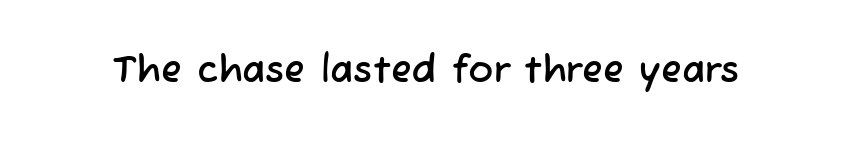
The image shows 38 px sans-serif type; set normal letter spacing, not underlined; low stroke contrast and a medium x-height.
